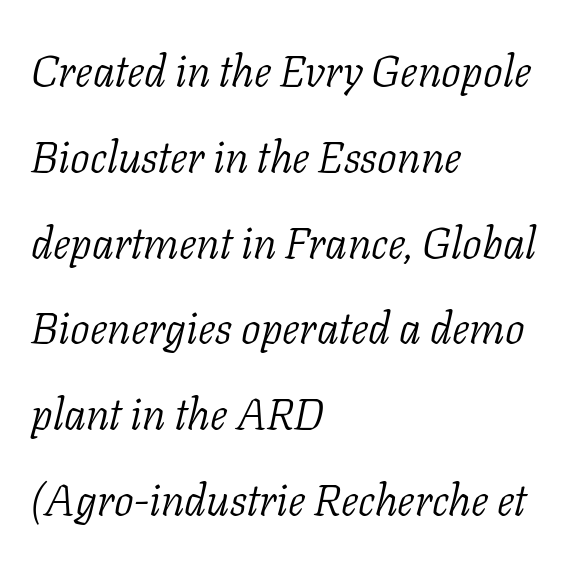
{"serif": "yes", "italic": "yes", "lean": "right", "slant_degrees": 11, "bold": "no", "weight": "light", "width": "normal", "stroke_contrast": "low", "x_height": "medium", "monospaced": "no", "underline": "no", "align": "left", "line_spacing": "loose", "line_spacing_ratio": 1.95, "letter_spacing": "normal", "letter_spacing_em": 0.0, "glyph_px": 44}
